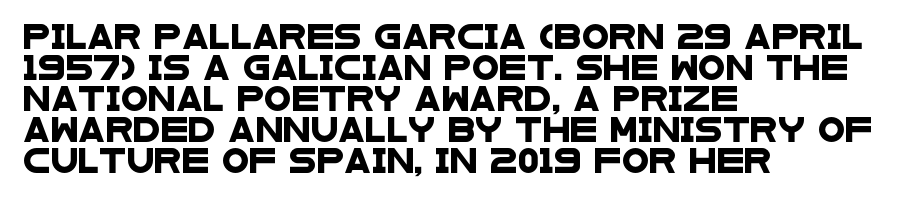
{"underline": "no", "align": "left", "line_spacing_ratio": 1.24, "letter_spacing": "normal", "letter_spacing_em": 0.0, "glyph_px": 25}
